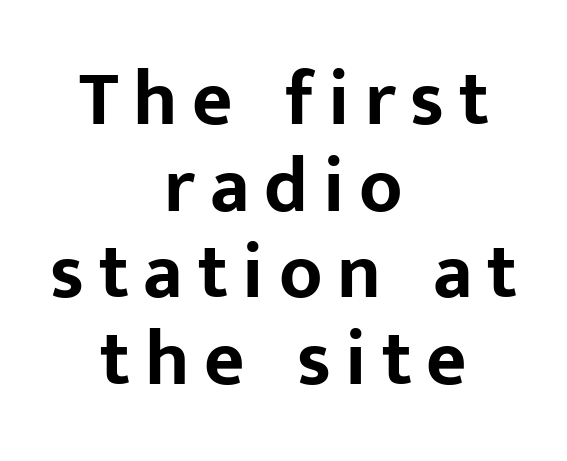
Q: Is the text bold? A: Yes.
Q: Is the text italic (slanted)? A: No, it is upright.
Q: Is the typeface a serif or a sans-serif typeface? A: Sans-serif.
Q: Is the text underlined? A: No.
Q: How is the paragraph aligned? A: Centered.
Q: Is the spacing between lines tight, normal or loose? A: Tight.
Q: Width (condensed, normal, or wide)? A: Normal.
Q: Stroke contrast? A: Low.
Q: x-height? A: Medium.
Q: Monospaced? A: No.
